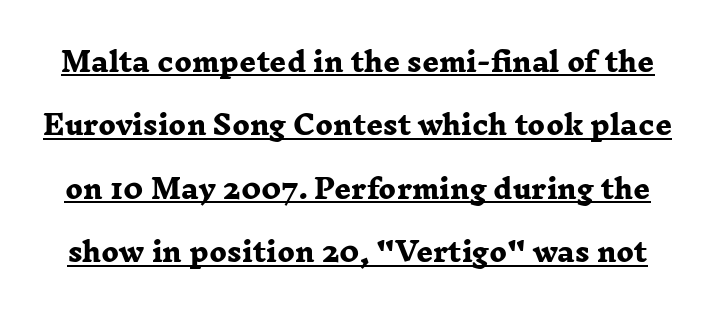
The image shows 26 px bold type; set loose line spacing (2.44x), normal letter spacing, underlined.
